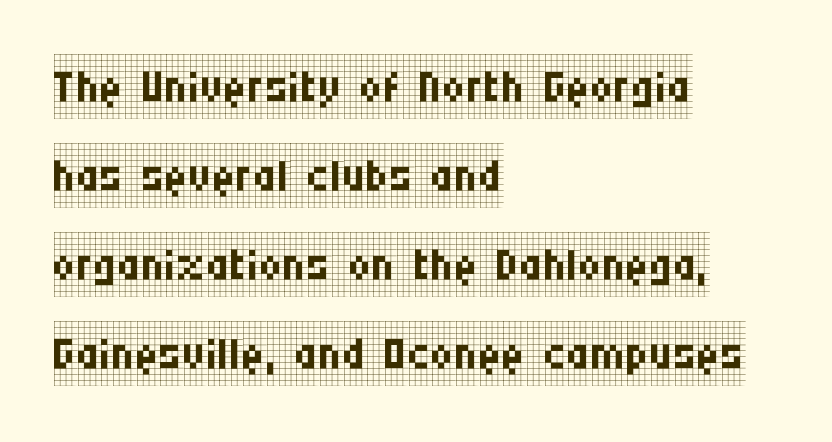
Q: Is the text bold? A: No.
Q: Is the text italic (slanted)? A: No, it is upright.
Q: Is the typeface a serif or a sans-serif typeface? A: Serif.
Q: Is the text underlined? A: No.
Q: How is the paragraph aligned? A: Left-aligned.
Q: Is the spacing between letters normal or unusually wide? A: Normal.
Q: Is the spacing between lines tight, normal or loose? A: Normal.
Q: Width (condensed, normal, or wide)? A: Condensed.
Q: Stroke contrast? A: Low.
Q: x-height? A: Large.
Q: Monospaced? A: No.
